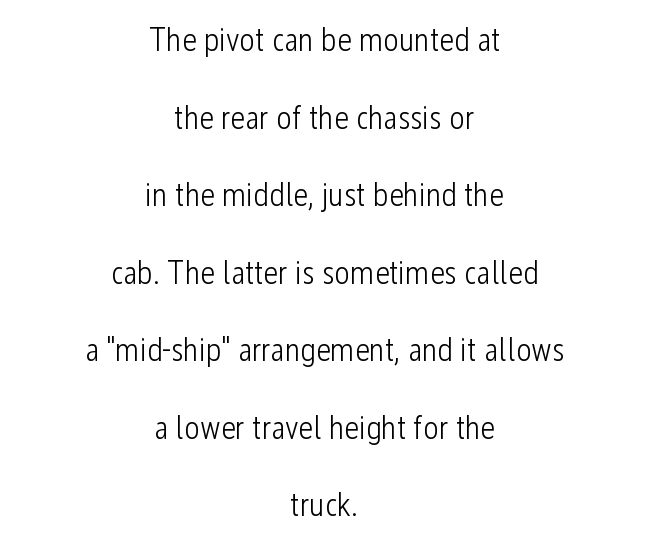
The image shows 33 px light, condensed sans-serif type, upright; set centered, loose line spacing (2.35x), normal letter spacing, not underlined; low stroke contrast and a medium x-height.
